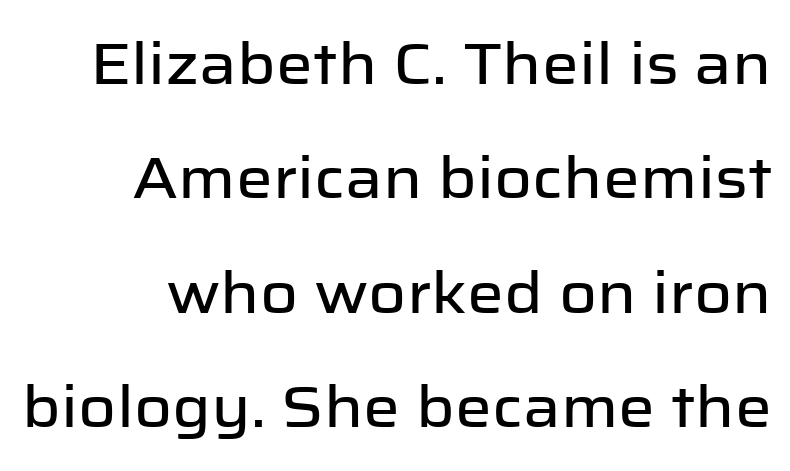
The image shows 58 px sans-serif type, upright; set right-aligned, loose line spacing (1.97x), normal letter spacing, not underlined; low stroke contrast and a medium x-height.
